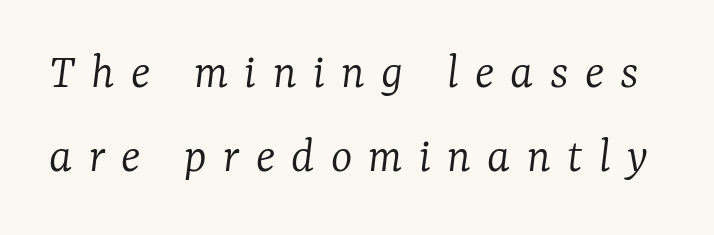
{"serif": "yes", "italic": "yes", "lean": "right", "slant_degrees": 7, "bold": "no", "weight": "light", "width": "normal", "stroke_contrast": "low", "x_height": "medium", "monospaced": "no", "underline": "no", "line_spacing": "normal", "line_spacing_ratio": 1.65, "letter_spacing": "wide", "letter_spacing_em": 0.32, "glyph_px": 51}
